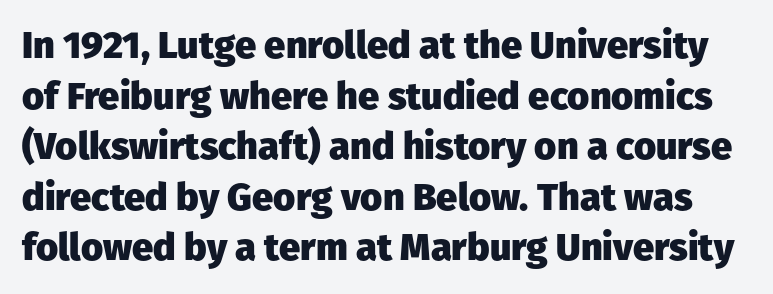
Q: Is the text bold? A: Yes.
Q: Is the text italic (slanted)? A: No, it is upright.
Q: Is the typeface a serif or a sans-serif typeface? A: Sans-serif.
Q: Is the text underlined? A: No.
Q: Is the spacing between letters normal or unusually wide? A: Normal.
Q: Is the spacing between lines tight, normal or loose? A: Normal.
Q: Width (condensed, normal, or wide)? A: Normal.
Q: Stroke contrast? A: Low.
Q: x-height? A: Medium.
Q: Monospaced? A: No.
